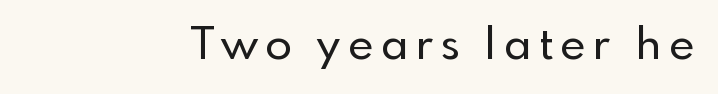
The image shows 44 px sans-serif type, upright; set not underlined; a small x-height.
